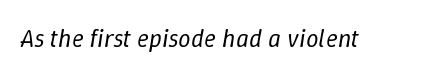
The image shows 25 px text type, italic (leaning right); set normal letter spacing, not underlined.
